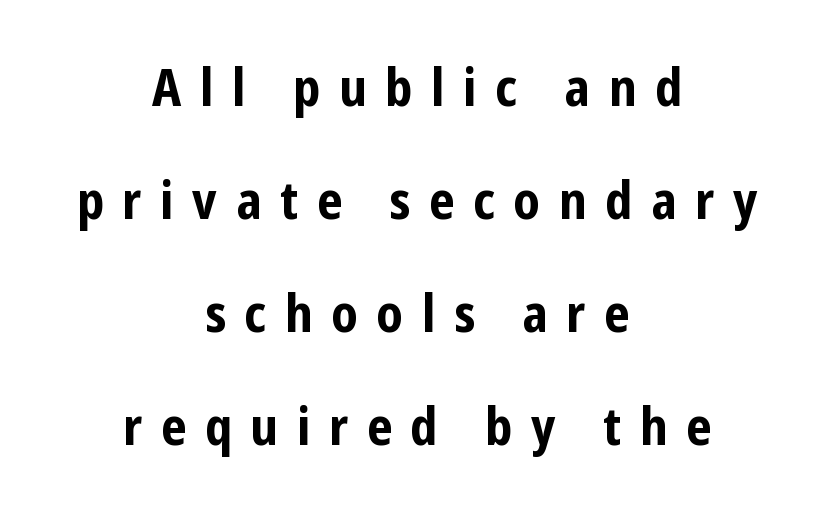
Letter spacing: wide. These words are printed bold, with thick strokes throughout. Note the varied advance widths — an 'i' is clearly narrower than an 'm'. Characters remain perfectly vertical along every line. Descenders hang freely into open space. Stroke terminals: plain, sans-serif.
